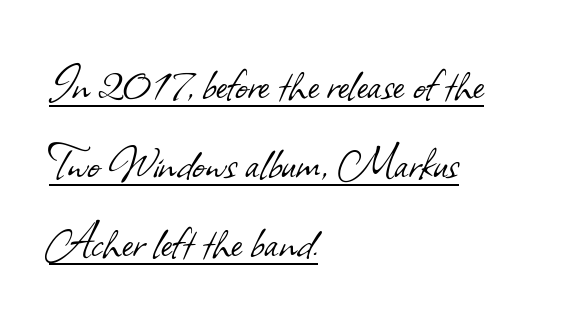
Q: Is the text bold? A: No.
Q: Is the typeface a serif or a sans-serif typeface? A: Sans-serif.
Q: Is the text underlined? A: Yes.
Q: How is the paragraph aligned? A: Left-aligned.
Q: Is the spacing between letters normal or unusually wide? A: Normal.
Q: Is the spacing between lines tight, normal or loose? A: Normal.
Q: Width (condensed, normal, or wide)? A: Normal.
Q: Stroke contrast? A: Low.
Q: x-height? A: Small.
Q: Monospaced? A: No.
